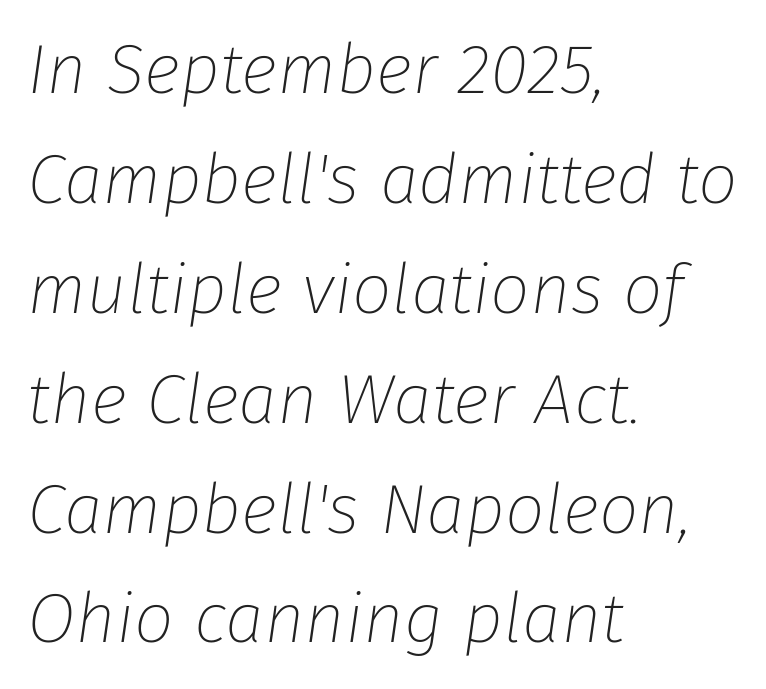
Q: Is the text bold? A: No.
Q: Is the text italic (slanted)? A: Yes, it leans right by about 8 degrees.
Q: Is the text underlined? A: No.
Q: How is the paragraph aligned? A: Left-aligned.
Q: Is the spacing between letters normal or unusually wide? A: Normal.
Q: Is the spacing between lines tight, normal or loose? A: Normal.
Q: Width (condensed, normal, or wide)? A: Normal.
Q: Stroke contrast? A: Low.
Q: x-height? A: Medium.
Q: Monospaced? A: No.
